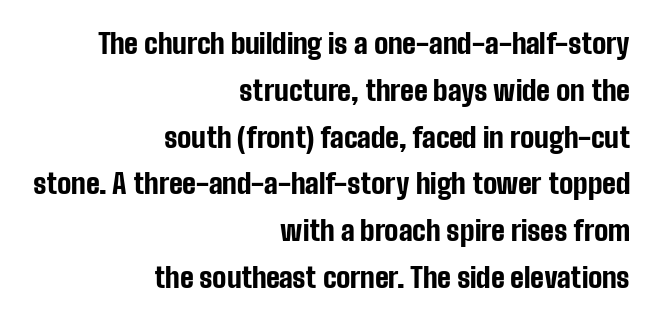
These lines are rendered in a variable-pitch font. The characters look thick and weighty, a clear bold. One glance says typical: line gaps are just what's usual. The axis of the letterforms is exactly vertical. Each letter's strokes conclude bluntly, with no projecting serifs.
